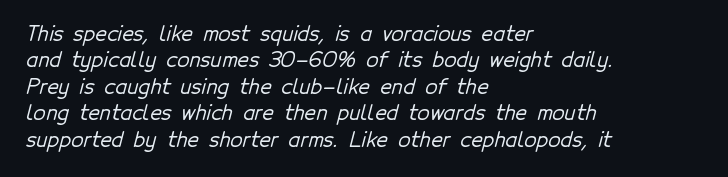
{"underline": "no", "align": "left", "line_spacing": "normal", "line_spacing_ratio": 1.32, "letter_spacing": "normal", "letter_spacing_em": 0.0, "glyph_px": 20}
